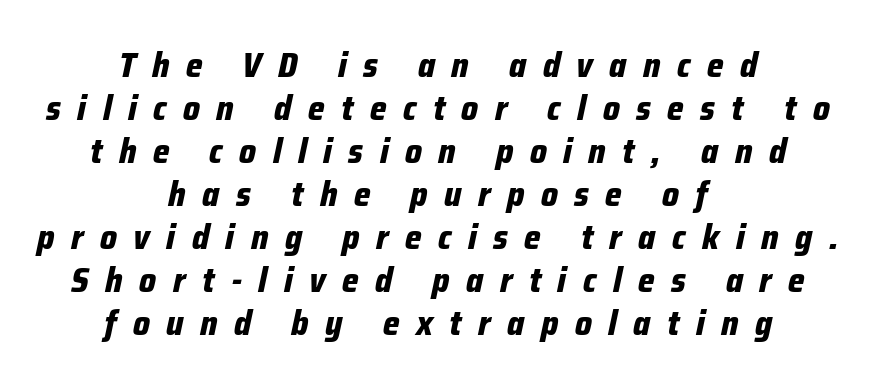
{"italic": "yes", "lean": "right", "slant_degrees": 12, "bold": "yes", "weight": "bold", "width": "condensed", "stroke_contrast": "low", "x_height": "medium", "monospaced": "no", "underline": "no", "align": "center", "line_spacing_ratio": 1.23, "letter_spacing": "wide", "letter_spacing_em": 0.47, "glyph_px": 35}
